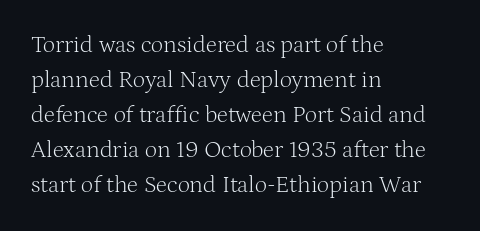
No word sits above an underline. This is the regular roman posture of the typeface. The lines in this sample share a left origin and differ only in where they stop. Successive baselines arrive at the customary interval.
